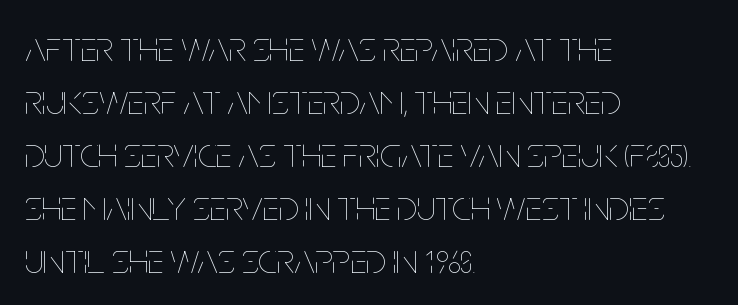
{"italic": "no", "bold": "no", "weight": "thin", "width": "condensed", "stroke_contrast": "low", "x_height": "large", "monospaced": "no", "underline": "no", "align": "left", "line_spacing": "normal", "line_spacing_ratio": 1.26, "letter_spacing": "normal", "letter_spacing_em": 0.0, "glyph_px": 42}
